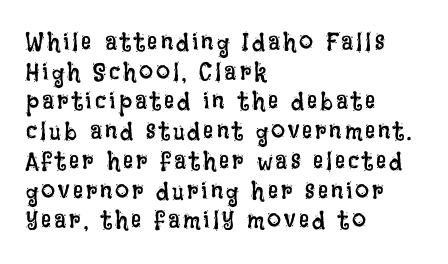
Vertical stems look standard width or narrower in stroke. This rendering features lettering with no underline. Layout note: lines flush left. The font's upright variant was chosen for this text.
